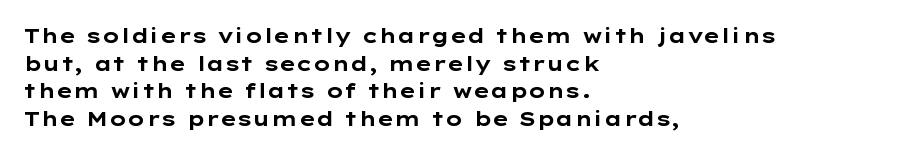
{"italic": "no", "bold": "yes", "underline": "no", "align": "left", "line_spacing": "normal", "line_spacing_ratio": 1.38, "letter_spacing": "normal", "letter_spacing_em": 0.0, "glyph_px": 20}
